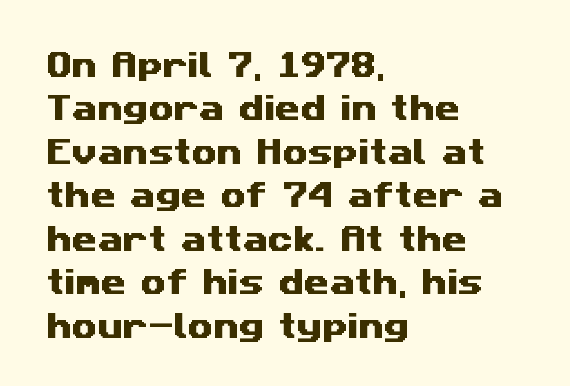
{"serif": "no", "width": "wide", "stroke_contrast": "medium", "x_height": "medium", "monospaced": "no", "underline": "no", "align": "left", "line_spacing": "normal", "line_spacing_ratio": 1.5, "letter_spacing": "normal", "letter_spacing_em": 0.0, "glyph_px": 29}
